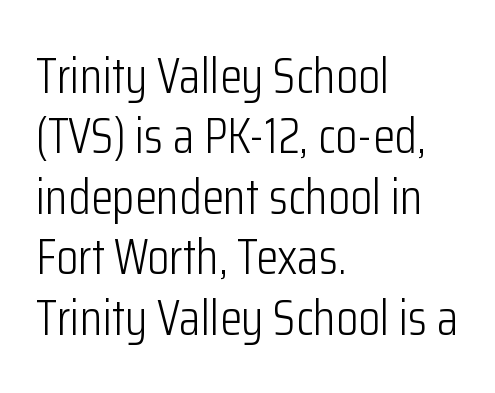
{"serif": "no", "italic": "no", "bold": "no", "weight": "light", "width": "condensed", "stroke_contrast": "low", "x_height": "medium", "monospaced": "no", "underline": "no", "align": "left", "line_spacing_ratio": 1.21, "letter_spacing": "normal", "letter_spacing_em": 0.0, "glyph_px": 50}
